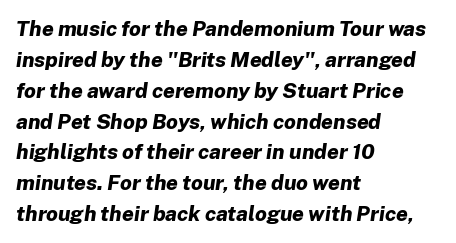
The image shows 21 px bold type, italic (leaning right); set left-aligned, normal line spacing (1.47x), normal letter spacing, not underlined.
